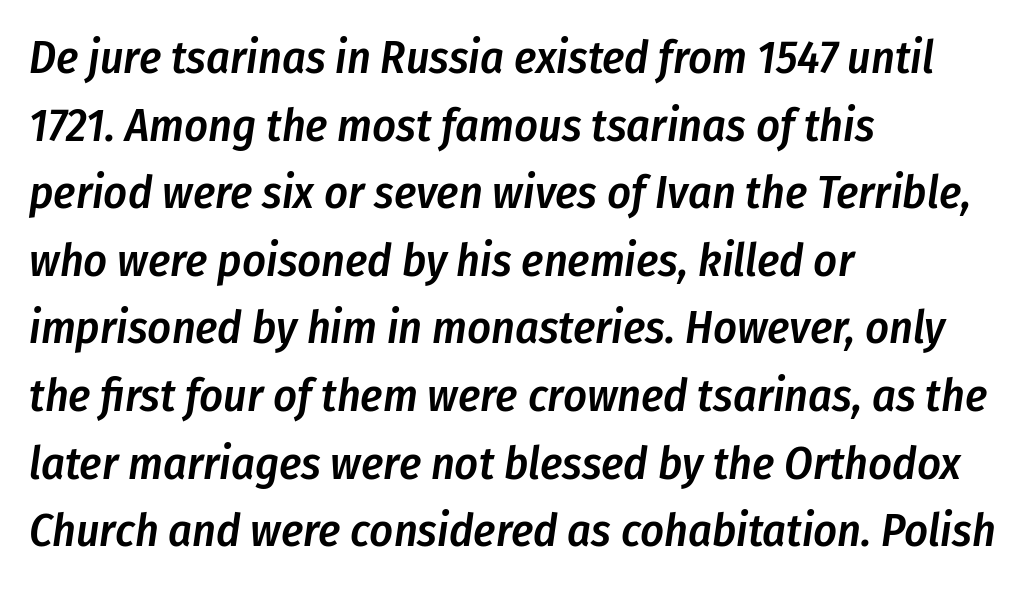
Q: Is the text bold? A: Semi-bold.
Q: Is the text italic (slanted)? A: Yes, it leans right by about 8 degrees.
Q: Is the text underlined? A: No.
Q: How is the paragraph aligned? A: Left-aligned.
Q: Is the spacing between letters normal or unusually wide? A: Normal.
Q: Is the spacing between lines tight, normal or loose? A: Normal.
Q: Width (condensed, normal, or wide)? A: Condensed.
Q: Stroke contrast? A: Low.
Q: x-height? A: Medium.
Q: Monospaced? A: No.
